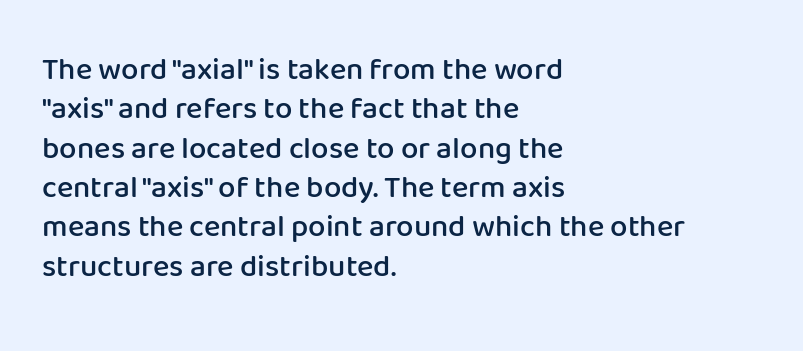
Q: Is the text bold? A: Semi-bold.
Q: Is the text italic (slanted)? A: No, it is upright.
Q: Is the typeface a serif or a sans-serif typeface? A: Sans-serif.
Q: Is the text underlined? A: No.
Q: How is the paragraph aligned? A: Left-aligned.
Q: Is the spacing between letters normal or unusually wide? A: Normal.
Q: Is the spacing between lines tight, normal or loose? A: Normal.
Q: Width (condensed, normal, or wide)? A: Normal.
Q: Stroke contrast? A: Low.
Q: x-height? A: Medium.
Q: Monospaced? A: No.
